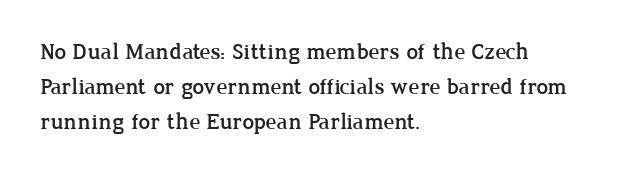
The designer left line spacing at the default. The face used here is rendered with its standard letterfit. The letters stand upright; this is a roman face. The rag falls on the right side of this text block. The words here are not underlined.
